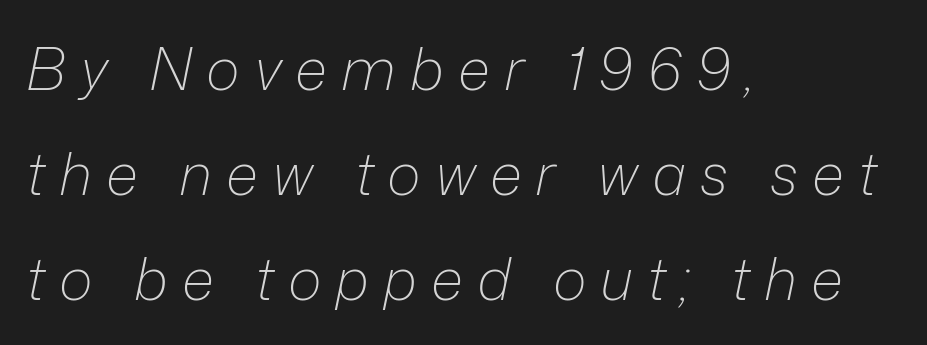
{"italic": "yes", "lean": "right", "slant_degrees": 12, "bold": "no", "weight": "light", "width": "normal", "stroke_contrast": "low", "x_height": "medium", "monospaced": "no", "underline": "no", "align": "left", "line_spacing_ratio": 1.81, "letter_spacing": "wide", "letter_spacing_em": 0.24, "glyph_px": 58}
